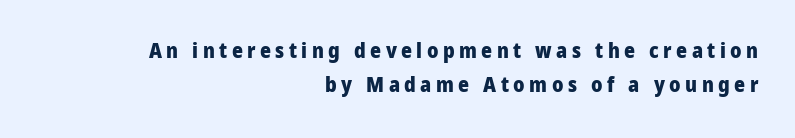
Q: Is the text bold? A: Yes.
Q: Is the text italic (slanted)? A: No, it is upright.
Q: Is the text underlined? A: No.
Q: How is the paragraph aligned? A: Right-aligned.
Q: Is the spacing between letters normal or unusually wide? A: Unusually wide.
Q: Is the spacing between lines tight, normal or loose? A: Normal.
